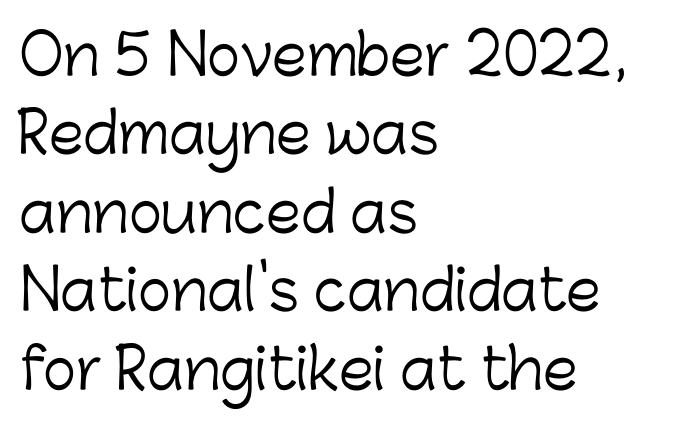
The image shows 56 px light sans-serif type, upright; set left-aligned, normal line spacing (1.4x), normal letter spacing, not underlined; low stroke contrast and a medium x-height.
